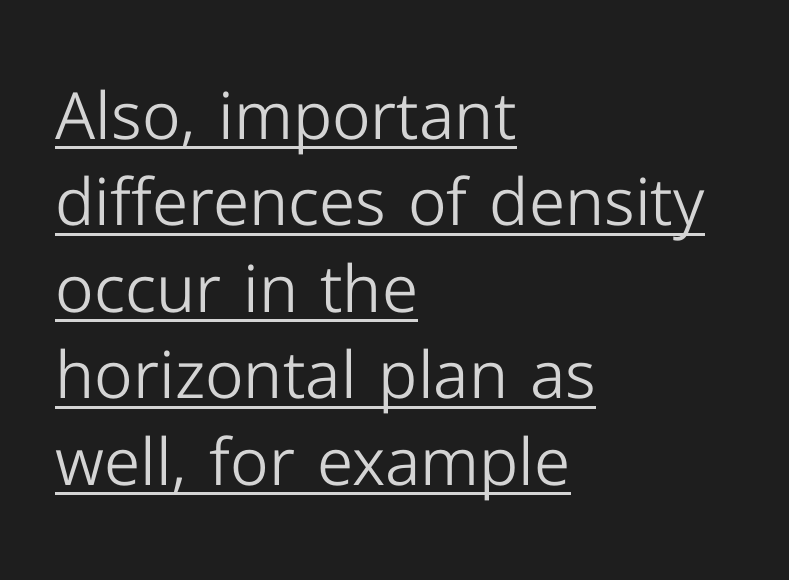
Q: Is the text bold? A: No.
Q: Is the text italic (slanted)? A: No, it is upright.
Q: Is the typeface a serif or a sans-serif typeface? A: Sans-serif.
Q: Is the text underlined? A: Yes.
Q: How is the paragraph aligned? A: Left-aligned.
Q: Is the spacing between letters normal or unusually wide? A: Normal.
Q: Is the spacing between lines tight, normal or loose? A: Normal.
Q: Width (condensed, normal, or wide)? A: Normal.
Q: Stroke contrast? A: Low.
Q: x-height? A: Medium.
Q: Monospaced? A: No.
